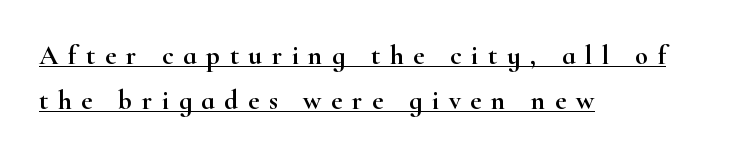
Nope, not italic — everything's standing straight. How would I describe the line gaps? Plain and ordinary. Letter spacing: wide. Each line starts at the same left margin while the right side varies. The specimen includes a rule beneath the text block's lines.
